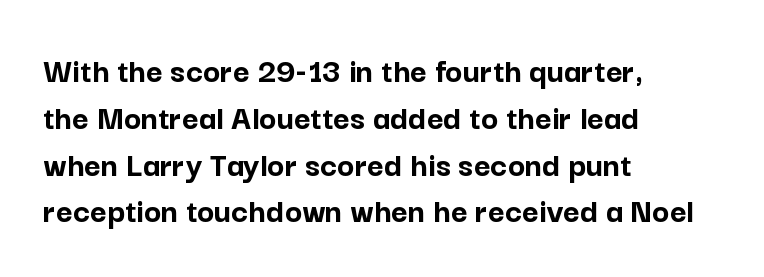
Q: Is the text bold? A: Yes.
Q: Is the text italic (slanted)? A: No, it is upright.
Q: Is the typeface a serif or a sans-serif typeface? A: Sans-serif.
Q: Is the text underlined? A: No.
Q: How is the paragraph aligned? A: Left-aligned.
Q: Is the spacing between letters normal or unusually wide? A: Normal.
Q: Is the spacing between lines tight, normal or loose? A: Normal.
Q: Width (condensed, normal, or wide)? A: Normal.
Q: Stroke contrast? A: Low.
Q: x-height? A: Medium.
Q: Monospaced? A: No.
